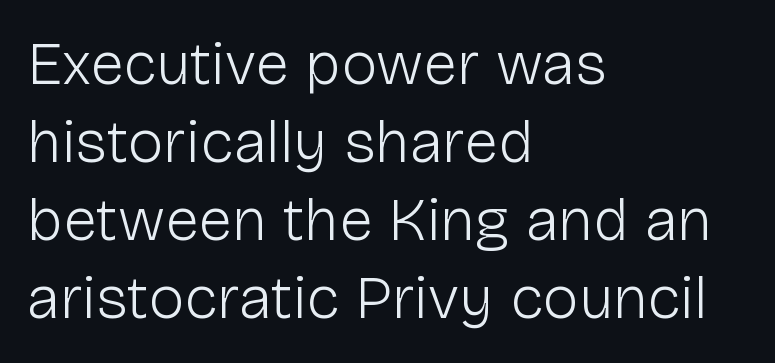
{"serif": "no", "italic": "no", "bold": "no", "weight": "light", "width": "normal", "stroke_contrast": "low", "x_height": "medium", "monospaced": "no", "underline": "no", "align": "left", "line_spacing": "normal", "line_spacing_ratio": 1.28, "letter_spacing": "normal", "letter_spacing_em": 0.0, "glyph_px": 61}
